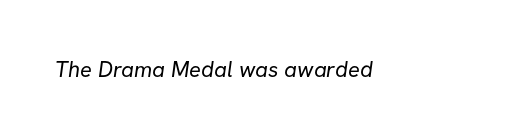
The image shows 22 px text type; set normal letter spacing, not underlined.
